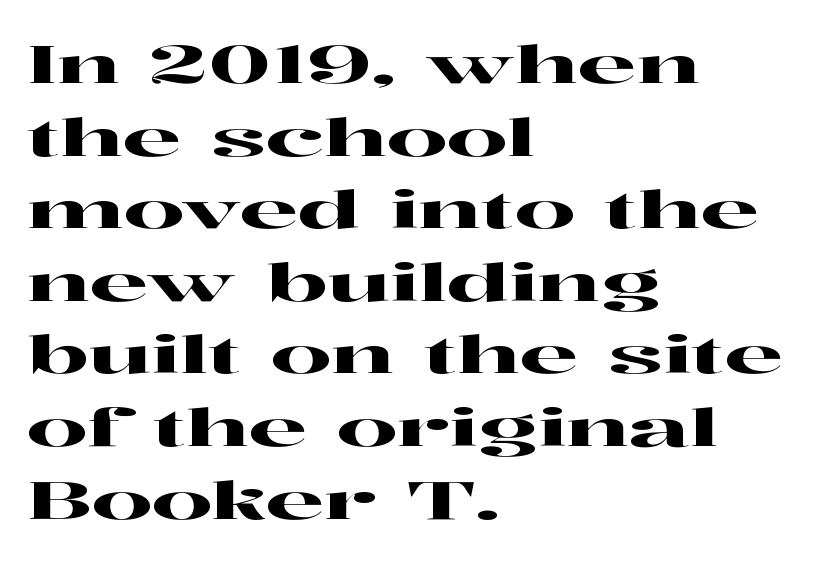
Q: Is the text italic (slanted)? A: No, it is upright.
Q: Is the typeface a serif or a sans-serif typeface? A: Serif.
Q: Is the text underlined? A: No.
Q: How is the paragraph aligned? A: Left-aligned.
Q: Is the spacing between letters normal or unusually wide? A: Normal.
Q: Is the spacing between lines tight, normal or loose? A: Normal.
Q: Width (condensed, normal, or wide)? A: Wide.
Q: Stroke contrast? A: High.
Q: x-height? A: Medium.
Q: Monospaced? A: No.
